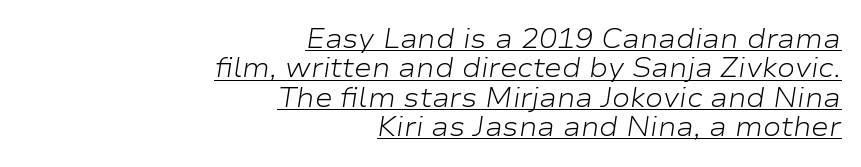
Vertically, the passage feels compressed, each row crowding the next. The lines in this sample share a right terminus and differ only in where they begin. Compared with undecorated copy, this sample adds a rule below the words. No letter is thick-stroked: the sample isn't bold. The type is set solid horizontally, with unmodified tracking.
